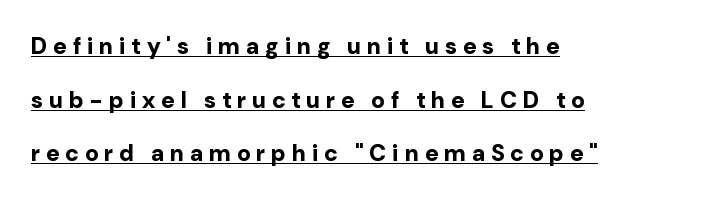
The image shows 23 px bold type, upright; set left-aligned, loose line spacing (2.33x), unusually wide letter spacing (+0.27 em), underlined.
